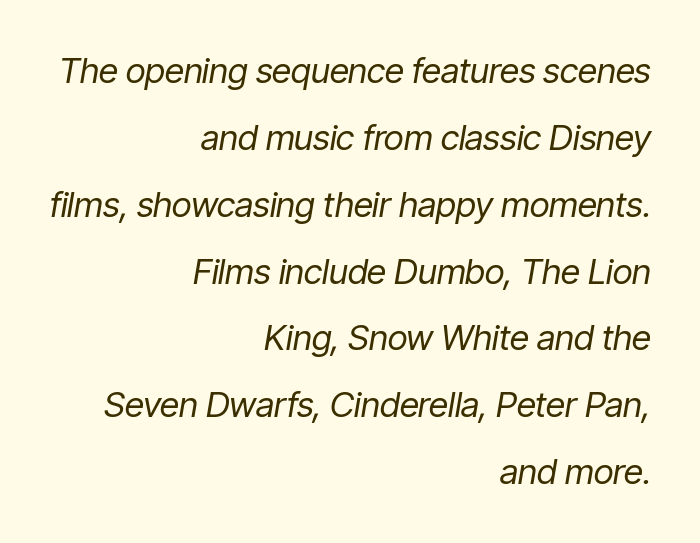
{"italic": "yes", "lean": "right", "slant_degrees": 9, "bold": "no", "weight": "regular", "width": "condensed", "stroke_contrast": "low", "x_height": "medium", "monospaced": "no", "underline": "no", "align": "right", "line_spacing": "loose", "line_spacing_ratio": 1.91, "letter_spacing": "normal", "letter_spacing_em": 0.0, "glyph_px": 35}
